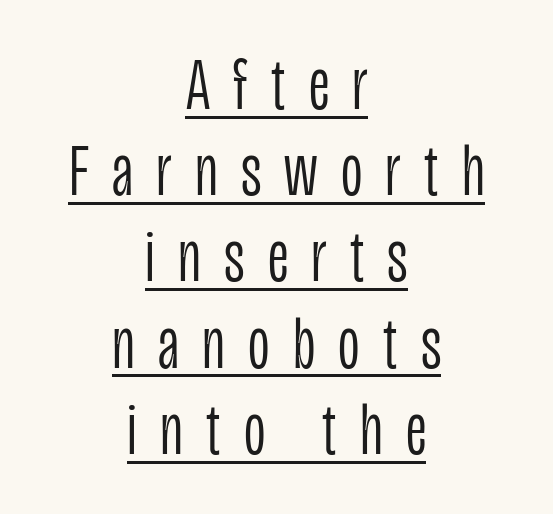
Q: Is the text bold? A: No.
Q: Is the text italic (slanted)? A: No, it is upright.
Q: Is the typeface a serif or a sans-serif typeface? A: Sans-serif.
Q: Is the text underlined? A: Yes.
Q: How is the paragraph aligned? A: Centered.
Q: Is the spacing between letters normal or unusually wide? A: Unusually wide.
Q: Is the spacing between lines tight, normal or loose? A: Tight.
Q: Width (condensed, normal, or wide)? A: Condensed.
Q: Stroke contrast? A: Low.
Q: x-height? A: Large.
Q: Monospaced? A: No.
